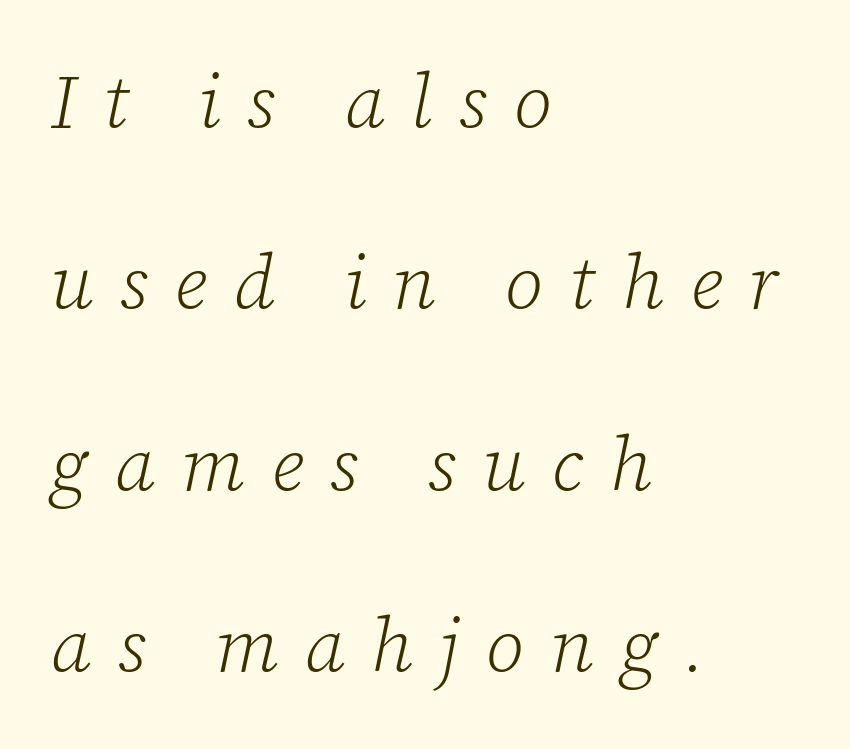
The image shows 75 px light serif type, italic (leaning right); set left-aligned, loose line spacing (2.42x), unusually wide letter spacing (+0.35 em), not underlined; low stroke contrast and a medium x-height.
